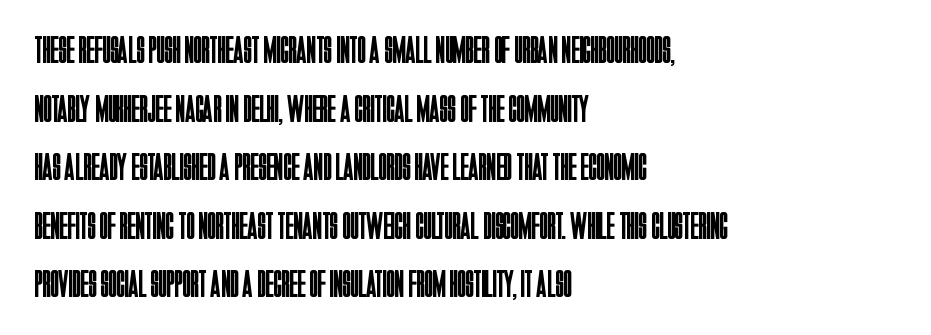
The image shows 38 px regular-weight, condensed sans-serif type, upright; set left-aligned, normal line spacing (1.54x), normal letter spacing, not underlined; low stroke contrast and a large x-height.
